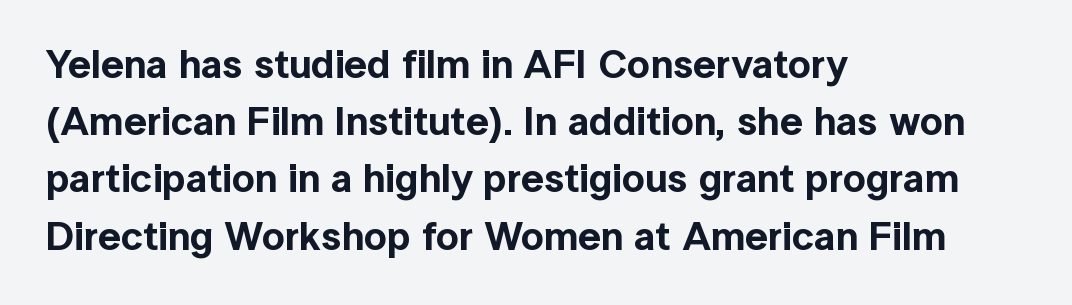
Q: Is the text italic (slanted)? A: No, it is upright.
Q: Is the typeface a serif or a sans-serif typeface? A: Sans-serif.
Q: Is the text underlined? A: No.
Q: How is the paragraph aligned? A: Left-aligned.
Q: Is the spacing between letters normal or unusually wide? A: Normal.
Q: Is the spacing between lines tight, normal or loose? A: Normal.
Q: Width (condensed, normal, or wide)? A: Normal.
Q: x-height? A: Medium.
Q: Monospaced? A: No.
